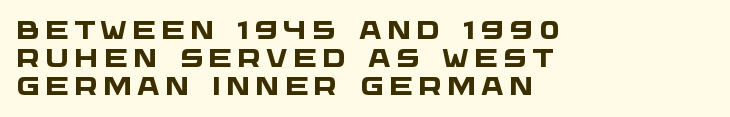
Q: Is the text bold? A: Yes.
Q: Is the text underlined? A: No.
Q: How is the paragraph aligned? A: Left-aligned.
Q: Is the spacing between letters normal or unusually wide? A: Unusually wide.
Q: Is the spacing between lines tight, normal or loose? A: Tight.
